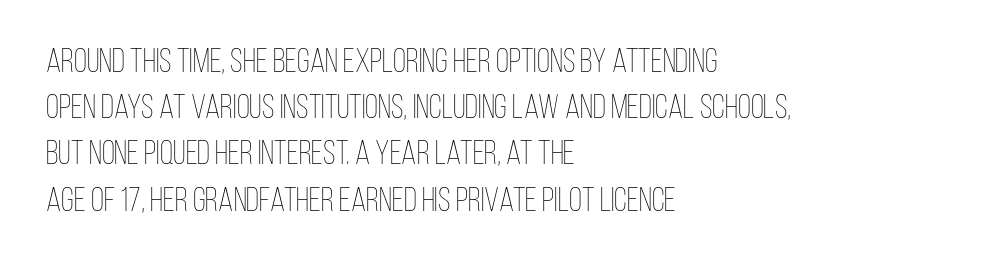
The image shows 34 px thin, condensed type, upright; set left-aligned, normal line spacing (1.36x), normal letter spacing, not underlined; low stroke contrast and a large x-height.
